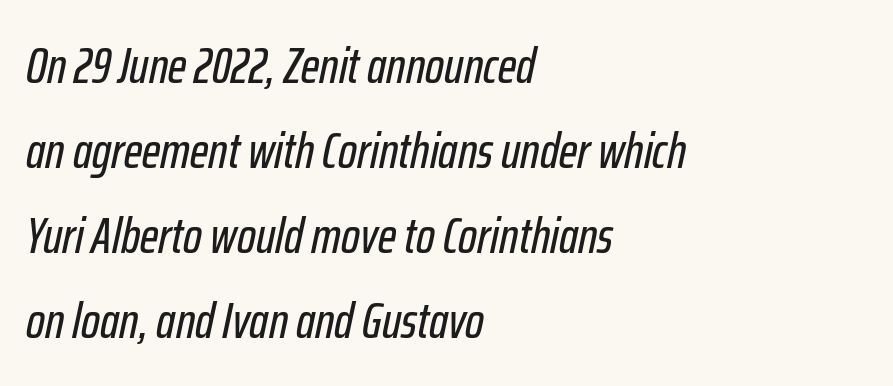
Words float on clear page, feet unadorned. Looking at the ascenders, they clearly lean. You could not count columns in this text — the font is proportionally spaced. The paragraph has a hard left edge and a soft right edge.
